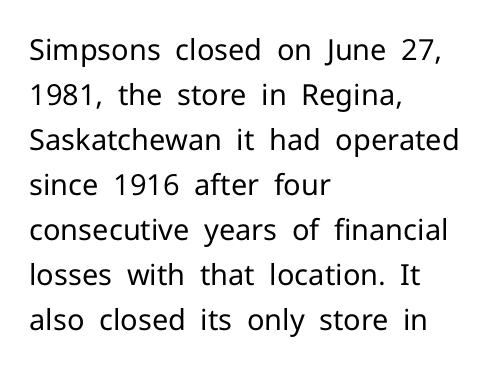
The image shows 29 px regular-weight sans-serif type, upright; set left-aligned, normal line spacing (1.55x), normal letter spacing, not underlined; low stroke contrast and a medium x-height.
